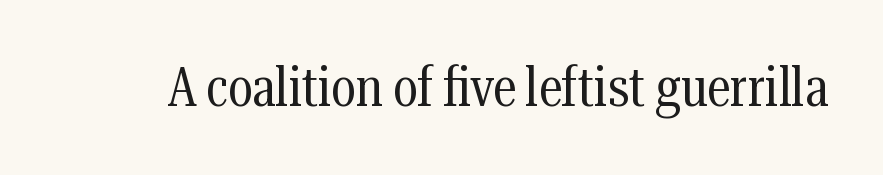
Q: Is the text bold? A: No.
Q: Is the text italic (slanted)? A: No, it is upright.
Q: Is the typeface a serif or a sans-serif typeface? A: Serif.
Q: Is the text underlined? A: No.
Q: Is the spacing between letters normal or unusually wide? A: Normal.
Q: Width (condensed, normal, or wide)? A: Condensed.
Q: Stroke contrast? A: Medium.
Q: x-height? A: Medium.
Q: Monospaced? A: No.
